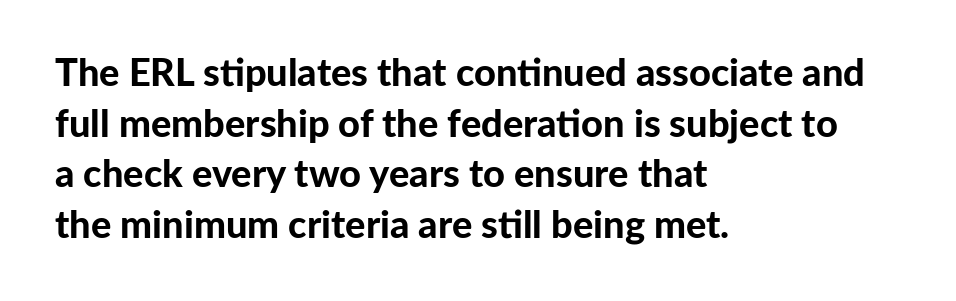
The image shows 38 px bold sans-serif type, upright; set left-aligned, normal line spacing (1.33x), normal letter spacing, not underlined; low stroke contrast and a medium x-height.
